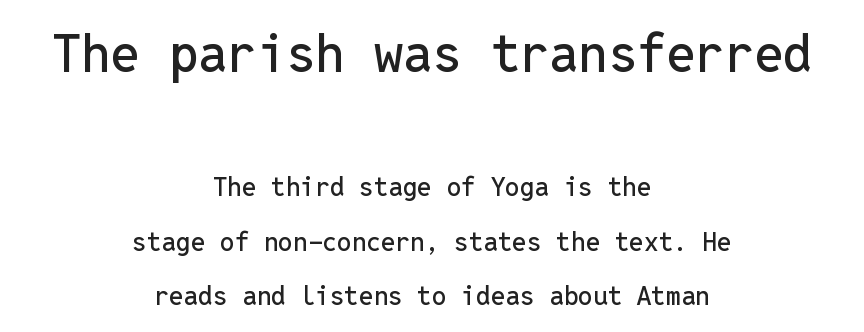
Q: Is the text italic (slanted)? A: No, it is upright.
Q: Is the typeface a serif or a sans-serif typeface? A: Sans-serif.
Q: Is the text underlined? A: No.
Q: How is the paragraph aligned? A: Centered.
Q: Is the spacing between letters normal or unusually wide? A: Normal.
Q: Is the spacing between lines tight, normal or loose? A: Loose.
Q: Which block of text is set in a larger size, the first (top) or the second (bottom)? A: The first (top) one.
Q: Width (condensed, normal, or wide)? A: Normal.
Q: Stroke contrast? A: Low.
Q: x-height? A: Medium.
Q: Monospaced? A: Yes.
